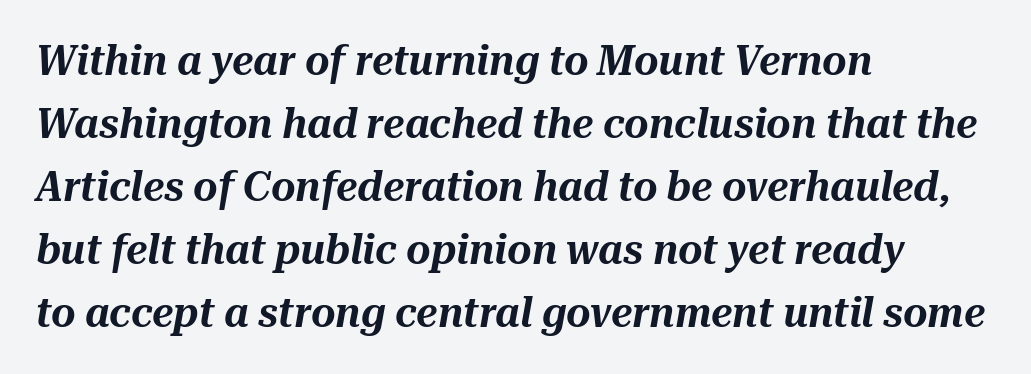
The image shows 42 px text type, italic (leaning right); set left-aligned, normal line spacing (1.5x), normal letter spacing, not underlined; medium stroke contrast and a medium x-height.
